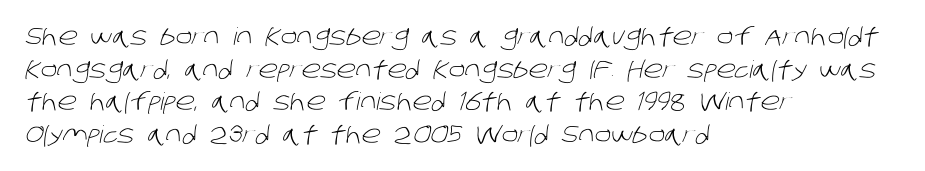
On a weight scale, this lands at 450 or below. The type is set solid horizontally, with unmodified tracking. Every row of glyphs begins at an identical x-position on the left. This rendering features lettering with no underline.
